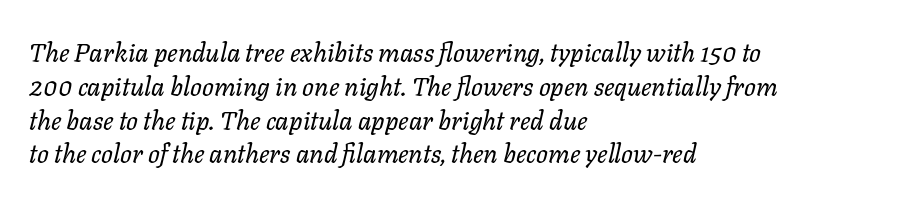
{"italic": "yes", "lean": "right", "slant_degrees": 11, "bold": "no", "underline": "no", "align": "left", "line_spacing": "normal", "line_spacing_ratio": 1.3, "letter_spacing": "normal", "letter_spacing_em": 0.0, "glyph_px": 26}
